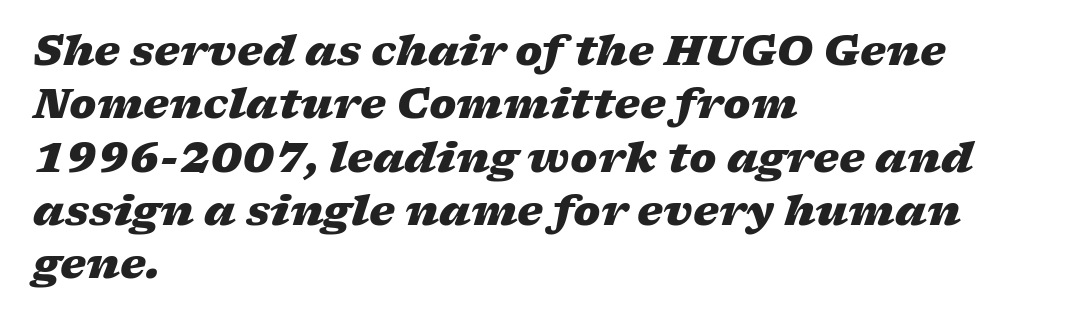
The image shows 41 px heavy, wide type, italic (leaning right); set left-aligned, normal line spacing (1.3x), normal letter spacing, not underlined; low stroke contrast and a medium x-height.
